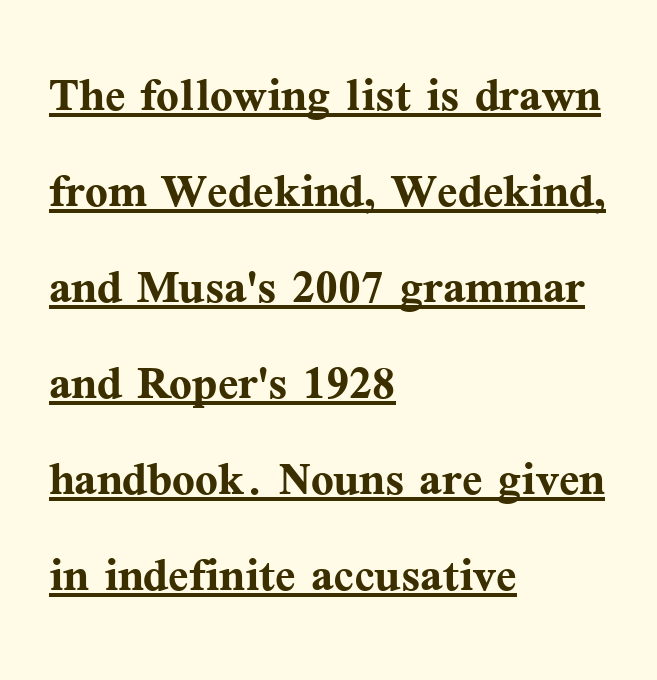
Vertical strokes here are truly vertical. The setting favours the left margin, as ordinary paragraphs usually do. The font family rendered here belongs to the serif group. Normally led — the rows are evenly, conventionally spaced. Varying glyph widths throughout — classic text-font behaviour.
